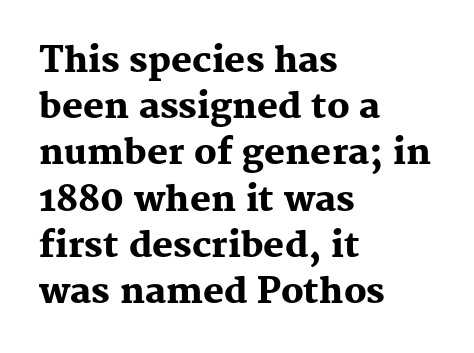
Words float on clear page, feet unadorned. Think of a printed novel: that variable character pitch is what you see here. You can tell it's not italic because the verticals are truly vertical. Honestly, the letter spacing is just normal — you wouldn't notice it. The passage shown is emphatically bold.
